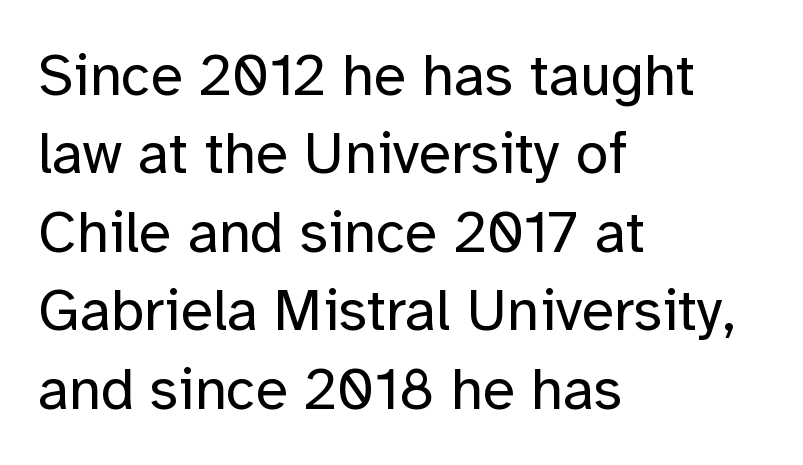
{"serif": "no", "italic": "no", "bold": "no", "weight": "regular", "width": "normal", "stroke_contrast": "low", "x_height": "medium", "monospaced": "no", "underline": "no", "align": "left", "line_spacing": "normal", "line_spacing_ratio": 1.33, "letter_spacing": "normal", "letter_spacing_em": 0.0, "glyph_px": 59}
